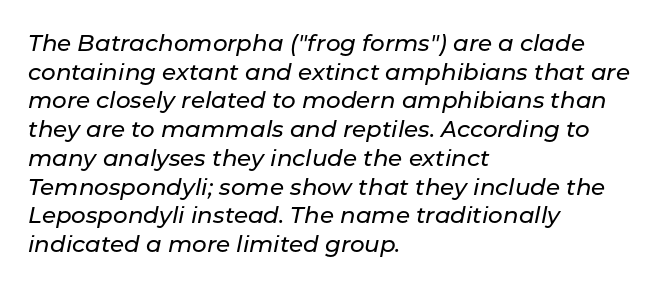
Compared with typical body copy, the letter spacing here is the same. Tall strokes in this sample are angled rather than plumb. The baseline area is clear. A normal amount of white space separates one row of letters from the next. Horizontally, the lines are justified to the leading edge only.
